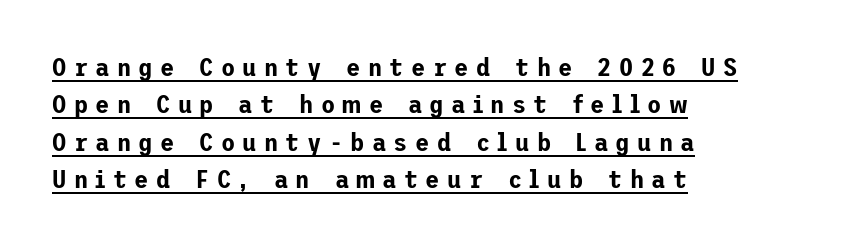
Q: Is the text italic (slanted)? A: No, it is upright.
Q: Is the text underlined? A: Yes.
Q: How is the paragraph aligned? A: Left-aligned.
Q: Is the spacing between letters normal or unusually wide? A: Unusually wide.
Q: Is the spacing between lines tight, normal or loose? A: Normal.
